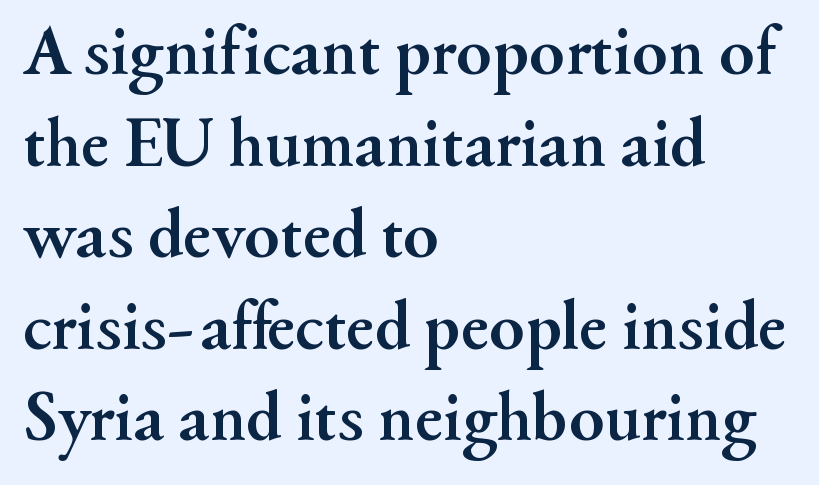
The image shows 71 px semibold serif type, upright; set left-aligned, normal line spacing (1.29x), normal letter spacing, not underlined; medium stroke contrast and a small x-height.
